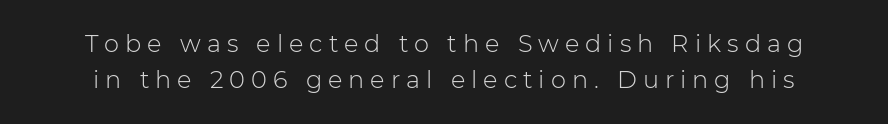
{"italic": "no", "bold": "no", "underline": "no", "line_spacing": "normal", "line_spacing_ratio": 1.52, "letter_spacing": "wide", "letter_spacing_em": 0.25, "glyph_px": 24}
